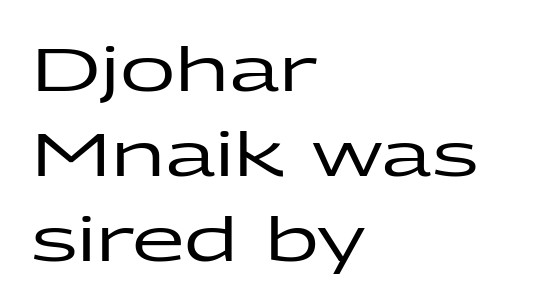
{"serif": "no", "italic": "no", "width": "wide", "stroke_contrast": "low", "x_height": "medium", "monospaced": "no", "underline": "no", "align": "left", "line_spacing": "normal", "line_spacing_ratio": 1.39, "letter_spacing": "normal", "letter_spacing_em": 0.0, "glyph_px": 61}
